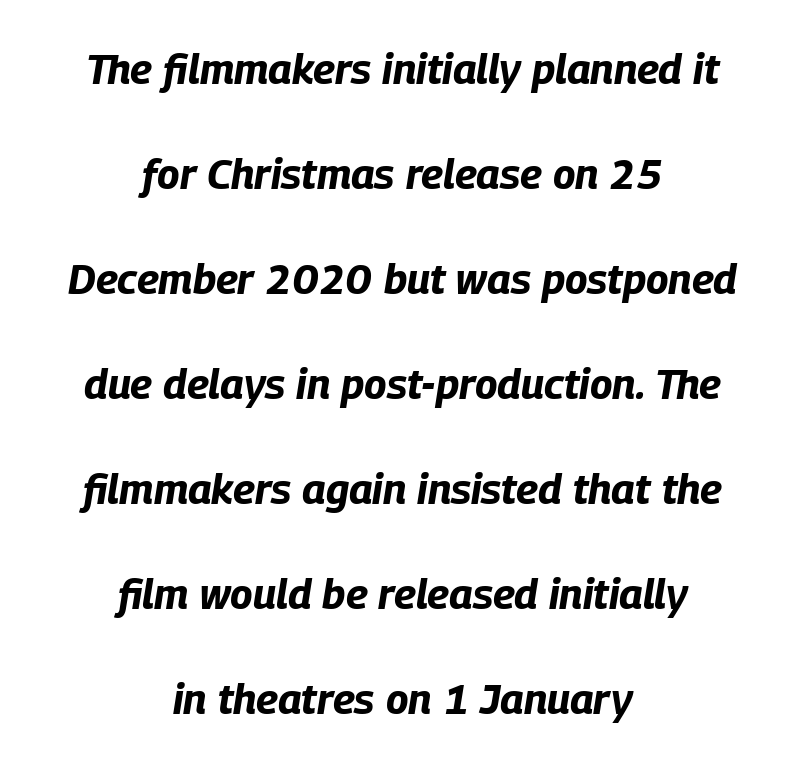
The image shows 42 px bold, condensed type, italic (leaning right); set centered, loose line spacing (2.5x), normal letter spacing, not underlined; low stroke contrast and a large x-height.
